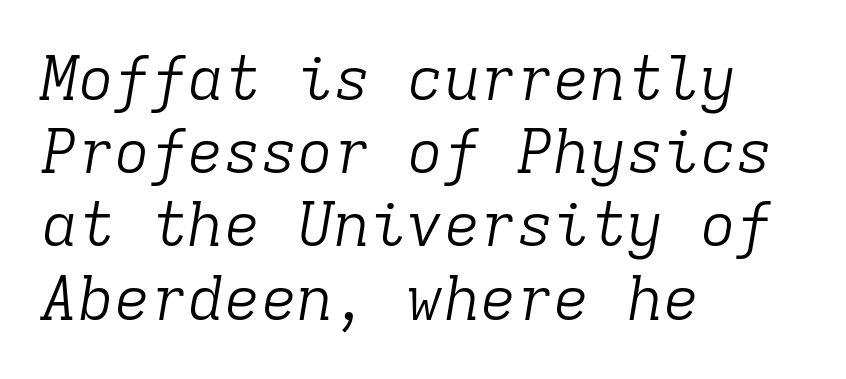
Q: Is the text bold? A: No.
Q: Is the text italic (slanted)? A: Yes, it leans right by about 9 degrees.
Q: Is the typeface a serif or a sans-serif typeface? A: Serif.
Q: Is the text underlined? A: No.
Q: How is the paragraph aligned? A: Left-aligned.
Q: Is the spacing between letters normal or unusually wide? A: Normal.
Q: Width (condensed, normal, or wide)? A: Normal.
Q: Stroke contrast? A: Low.
Q: x-height? A: Medium.
Q: Monospaced? A: Yes.
